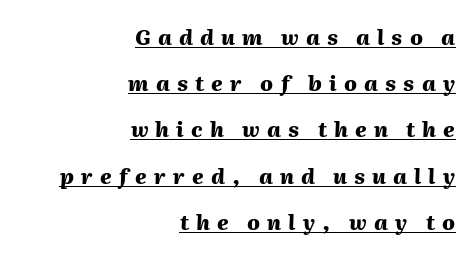
Notice how the stems are inclined rather than vertical — that's the hallmark of italics. Tracking value appears strongly positive — letters spread wide. This rendering features underlined lettering. Leftover space on each line is placed entirely before the opening word.
